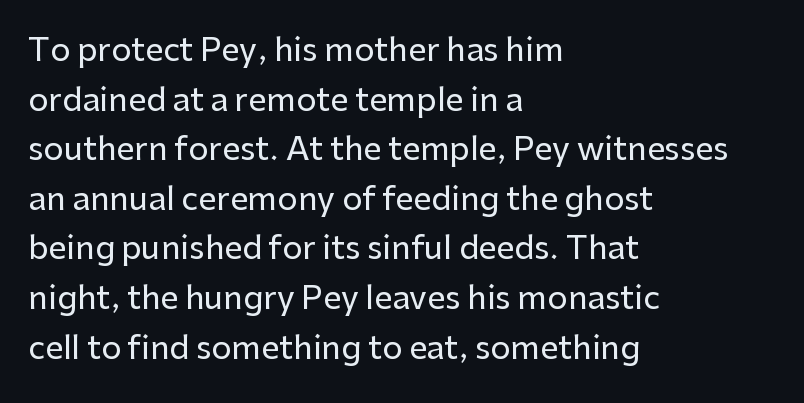
{"serif": "no", "italic": "no", "width": "normal", "stroke_contrast": "low", "x_height": "medium", "monospaced": "no", "underline": "no", "align": "left", "line_spacing": "normal", "line_spacing_ratio": 1.55, "letter_spacing": "normal", "letter_spacing_em": 0.0, "glyph_px": 32}
